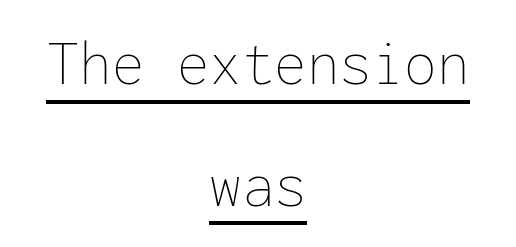
How are the letters spaced? Ordinarily, with no added tracking. Spacing verdict: monospaced, one width for all characters. Where is the straight margin? There isn't one; the lines are centered. No heavy texture on the line: the type isn't bold.
